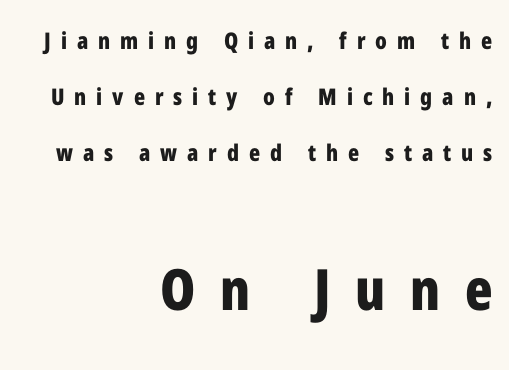
{"serif": "no", "italic": "no", "bold": "yes", "weight": "bold", "width": "condensed", "stroke_contrast": "low", "x_height": "medium", "monospaced": "no", "underline": "no", "align": "right", "line_spacing": "loose", "line_spacing_ratio": 2.44, "letter_spacing": "wide", "letter_spacing_em": 0.43, "larger_block": "second", "size_ratio": 2.48, "glyph_px": 57}
